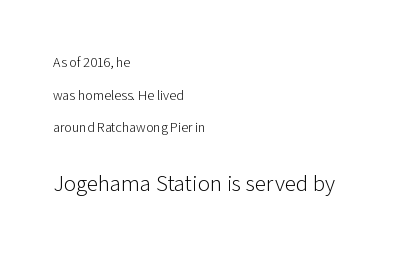
Q: Is the text bold? A: No.
Q: Is the text italic (slanted)? A: No, it is upright.
Q: Is the text underlined? A: No.
Q: How is the paragraph aligned? A: Left-aligned.
Q: Is the spacing between letters normal or unusually wide? A: Normal.
Q: Is the spacing between lines tight, normal or loose? A: Loose.
Q: Which block of text is set in a larger size, the first (top) or the second (bottom)? A: The second (bottom) one.
